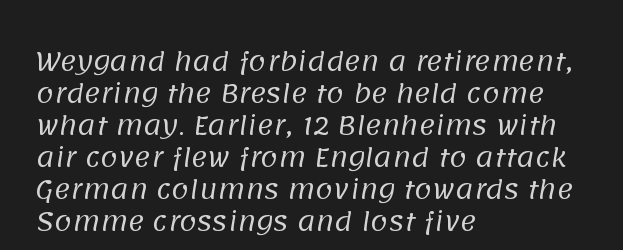
The typeface has the unassuming heft of standard copy or less. Spacing between characters is what you'd get straight out of the box. Short and long lines alike share a common starting point at left. Does the leading feel generous? No, just average.
